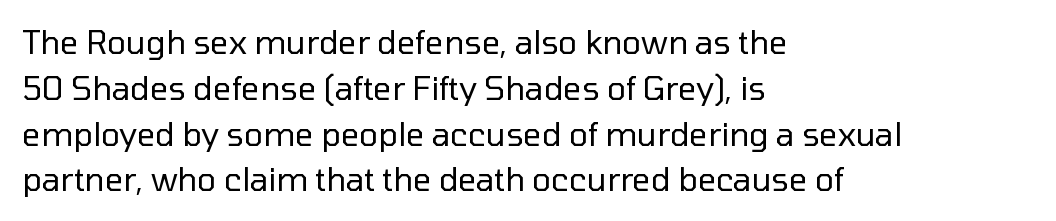
Nothing sits at the stroke ends, so this counts as sans-serif. These lines were composed using upright roman letters. This sample keeps an unexceptional amount of space between lines. The horizontal fit of the characters is conventional and even. Is this a fixed-width face? No — the glyphs have proportional, varying widths.
